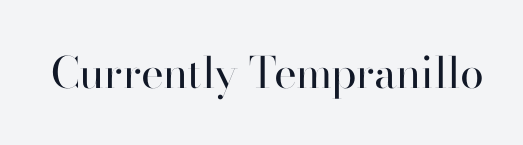
{"serif": "no", "italic": "no", "bold": "no", "weight": "regular", "width": "normal", "stroke_contrast": "high", "x_height": "small", "monospaced": "no", "underline": "no", "letter_spacing": "normal", "letter_spacing_em": 0.0, "glyph_px": 43}
